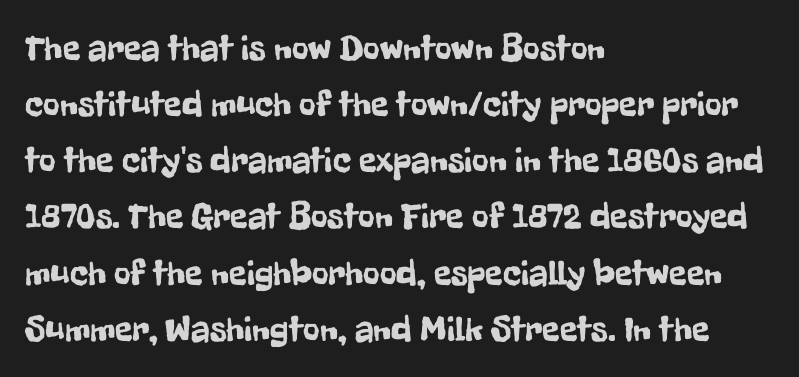
The image shows 36 px condensed sans-serif type, upright; set left-aligned, normal line spacing (1.56x), normal letter spacing, not underlined; low stroke contrast and a medium x-height.
